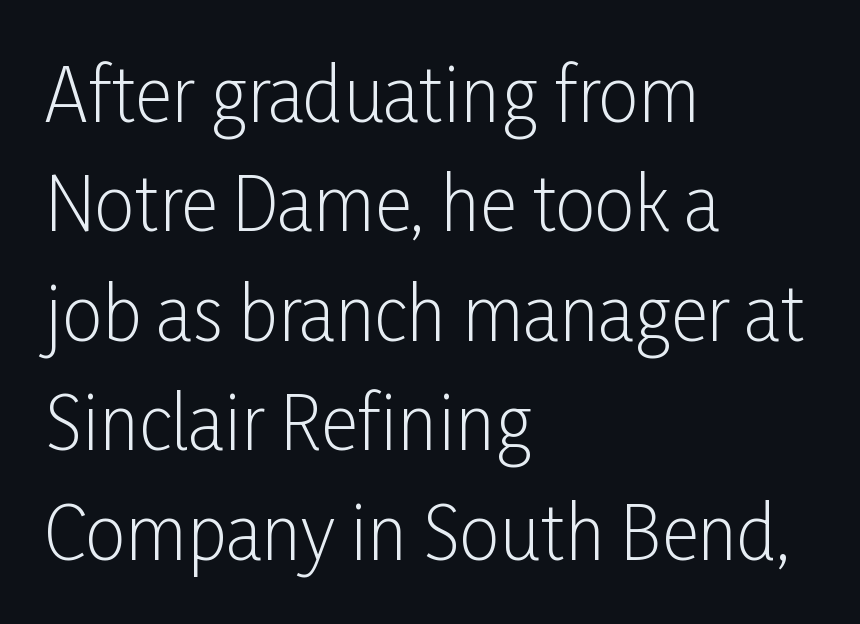
Q: Is the text bold? A: No.
Q: Is the text italic (slanted)? A: No, it is upright.
Q: Is the typeface a serif or a sans-serif typeface? A: Sans-serif.
Q: Is the text underlined? A: No.
Q: How is the paragraph aligned? A: Left-aligned.
Q: Is the spacing between letters normal or unusually wide? A: Normal.
Q: Is the spacing between lines tight, normal or loose? A: Normal.
Q: Width (condensed, normal, or wide)? A: Condensed.
Q: Stroke contrast? A: Low.
Q: x-height? A: Medium.
Q: Monospaced? A: No.
